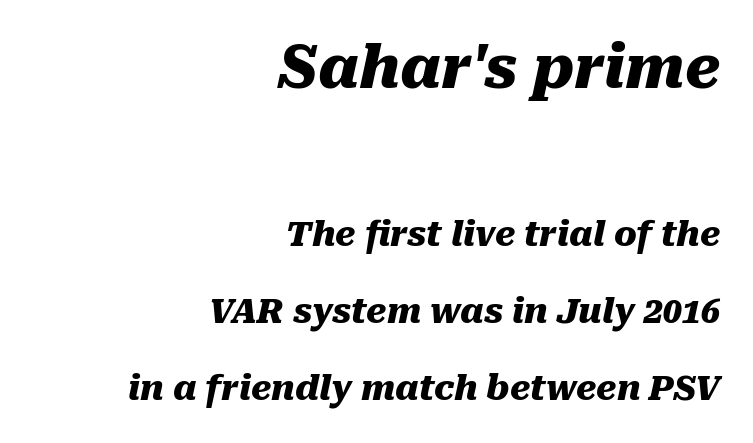
Does extra space separate the letters? No, they use regular spacing. You could fit nearly another row in the gap between these rows. The lines in this sample share a right terminus and differ only in where they begin. The passage shown is typed in a proportional face where columns would drift. The text carries the slant typical of an italic or oblique font.
